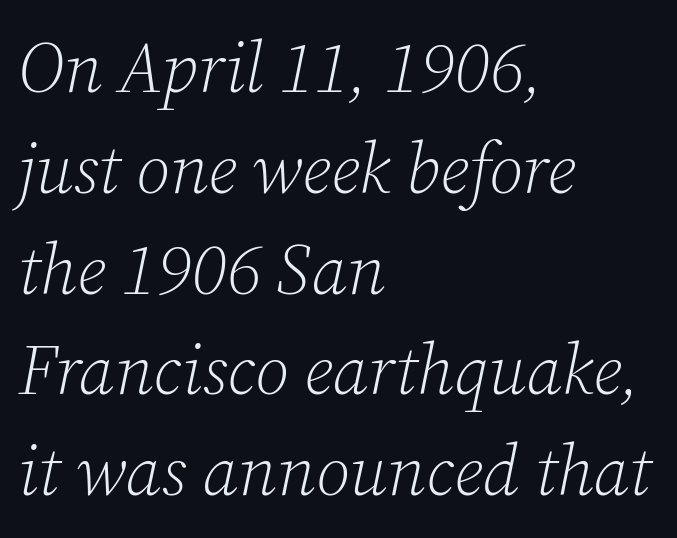
These lines are set flush left with a ragged right edge. Classification — serif. The face used here is proportionally spaced, like ordinary book or web type. Is the letter spacing exaggerated? No — it looks like the ordinary default. Stems here are at most as thick as an everyday book face. There's an unmistakable incline to the writing here.
